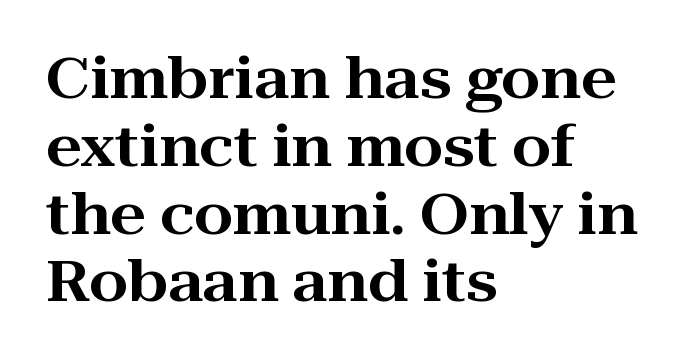
If you drew a ruler down the left edge, every line would touch it. The line texture is even and compact thanks to regular tracking. The letters carry serifs — small finishing strokes at the ends of their stems. Ascenders rise straight up at ninety degrees. The face used here is proportionally spaced, like ordinary book or web type. Words float on clear page, feet unadorned.
